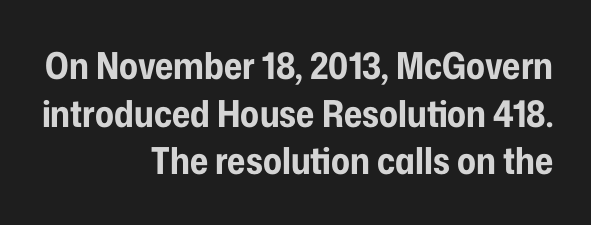
Spacing verdict: proportional, widths tailored to each character. Letterform terminals end flat and unadorned throughout the passage. Italic: no, the glyphs are upright roman. Leftover space on each line is placed entirely before the opening word. Any mark beneath the type? The region is blank.
